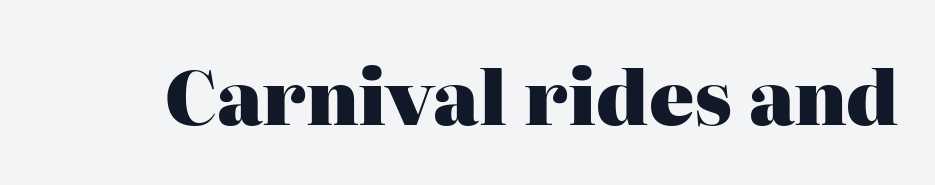
The image shows 75 px heavy serif type, upright; set normal letter spacing, not underlined; high stroke contrast and a medium x-height.
